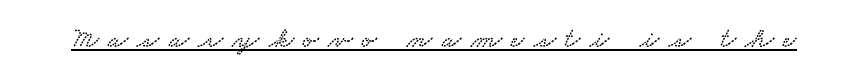
The image shows 29 px wide type; set unusually wide letter spacing (+0.32 em), underlined; low stroke contrast and a small x-height.
